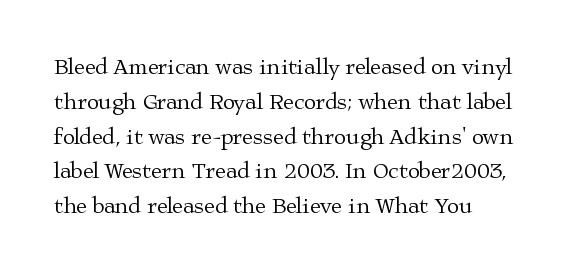
The image shows 22 px text type, upright; set normal line spacing (1.58x), normal letter spacing, not underlined.
